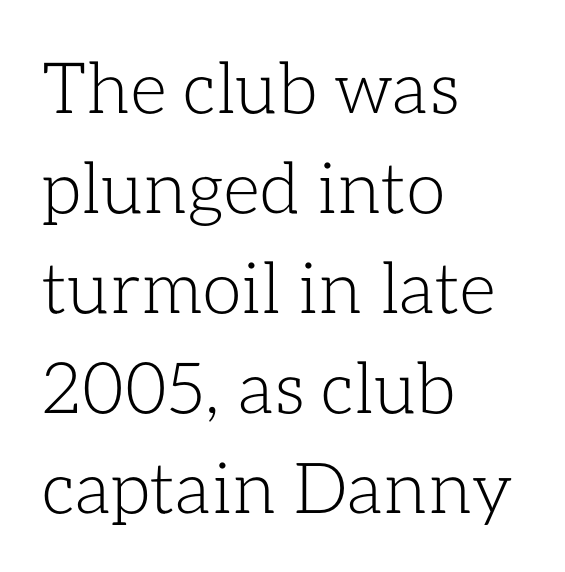
{"italic": "no", "bold": "no", "weight": "light", "width": "normal", "stroke_contrast": "low", "x_height": "medium", "monospaced": "no", "underline": "no", "align": "left", "line_spacing": "normal", "line_spacing_ratio": 1.41, "letter_spacing": "normal", "letter_spacing_em": 0.0, "glyph_px": 71}
